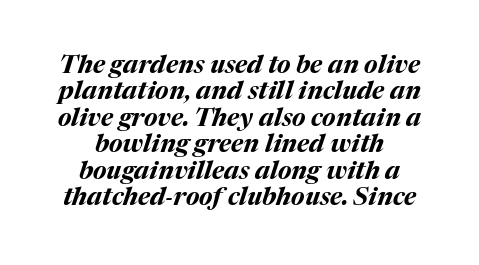
{"italic": "yes", "lean": "right", "slant_degrees": 17, "bold": "yes", "underline": "no", "line_spacing": "tight", "line_spacing_ratio": 1.06, "letter_spacing": "normal", "letter_spacing_em": 0.0, "glyph_px": 25}
